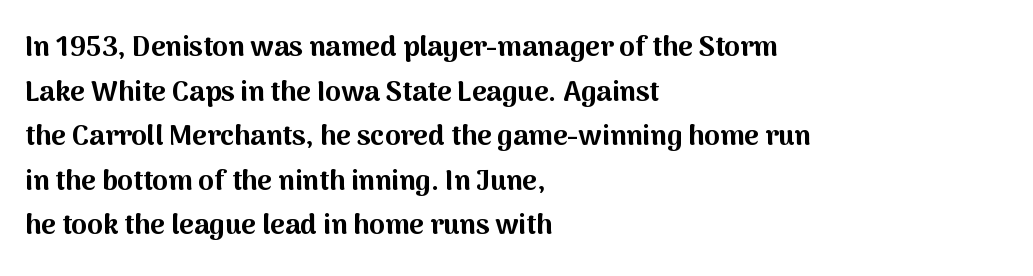
The image shows 28 px bold sans-serif type, upright; set left-aligned, normal line spacing (1.59x), normal letter spacing, not underlined; medium stroke contrast and a medium x-height.
